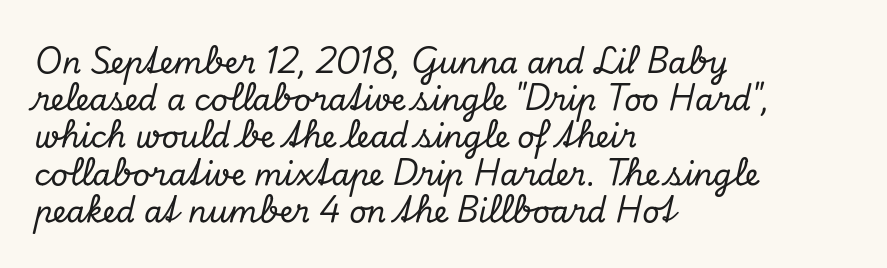
{"serif": "yes", "italic": "yes", "lean": "right", "slant_degrees": 13, "width": "normal", "stroke_contrast": "low", "x_height": "small", "monospaced": "no", "underline": "no", "align": "left", "line_spacing_ratio": 1.24, "letter_spacing": "normal", "letter_spacing_em": 0.0, "glyph_px": 30}
